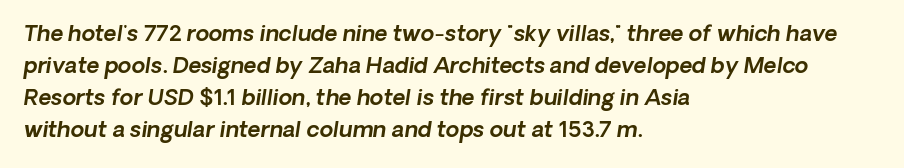
Q: Is the text underlined? A: No.
Q: How is the paragraph aligned? A: Left-aligned.
Q: Is the spacing between letters normal or unusually wide? A: Normal.
Q: Is the spacing between lines tight, normal or loose? A: Normal.
